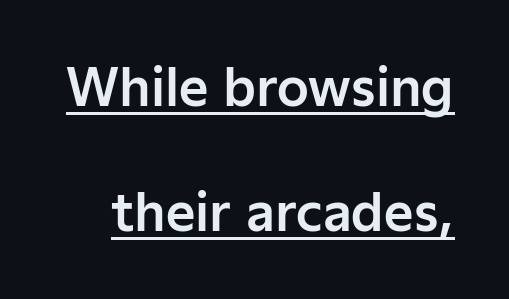
The image shows 51 px sans-serif type, upright; set loose line spacing (2.46x), normal letter spacing, underlined; low stroke contrast and a medium x-height.
